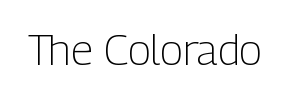
The image shows 43 px light, condensed sans-serif type, upright; set normal letter spacing, not underlined; low stroke contrast and a medium x-height.
